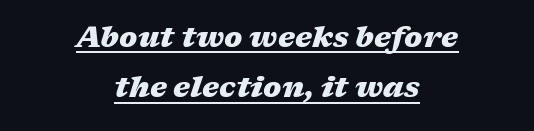
Q: Is the text bold? A: Yes.
Q: Is the text italic (slanted)? A: Yes, it leans right by about 17 degrees.
Q: Is the text underlined? A: Yes.
Q: How is the paragraph aligned? A: Centered.
Q: Is the spacing between letters normal or unusually wide? A: Normal.
Q: Width (condensed, normal, or wide)? A: Wide.
Q: Stroke contrast? A: Medium.
Q: x-height? A: Medium.
Q: Monospaced? A: No.
